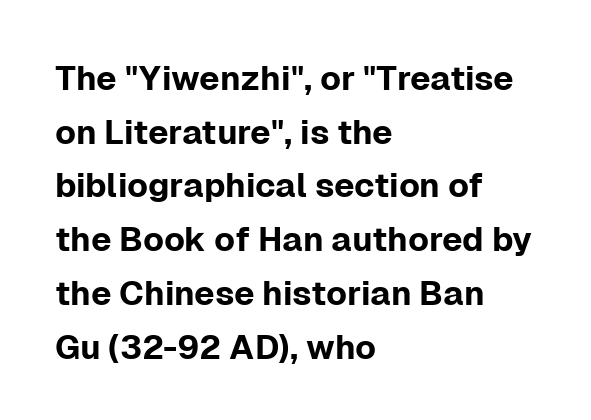
{"serif": "no", "italic": "no", "width": "normal", "stroke_contrast": "low", "x_height": "medium", "monospaced": "no", "underline": "no", "align": "left", "line_spacing": "normal", "line_spacing_ratio": 1.58, "letter_spacing": "normal", "letter_spacing_em": 0.0, "glyph_px": 34}
